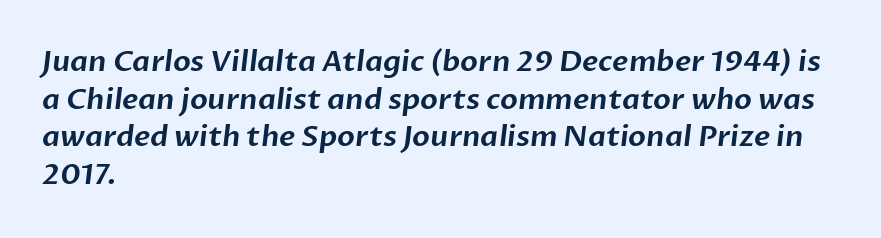
The image shows 29 px sans-serif type; set left-aligned, normal line spacing (1.3x), normal letter spacing, not underlined; low stroke contrast and a medium x-height.
